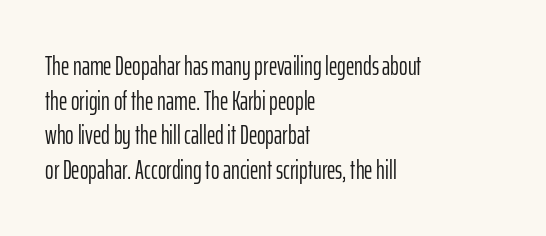
{"italic": "no", "bold": "no", "underline": "no", "align": "left", "line_spacing": "normal", "line_spacing_ratio": 1.33, "letter_spacing": "normal", "letter_spacing_em": 0.0, "glyph_px": 26}
